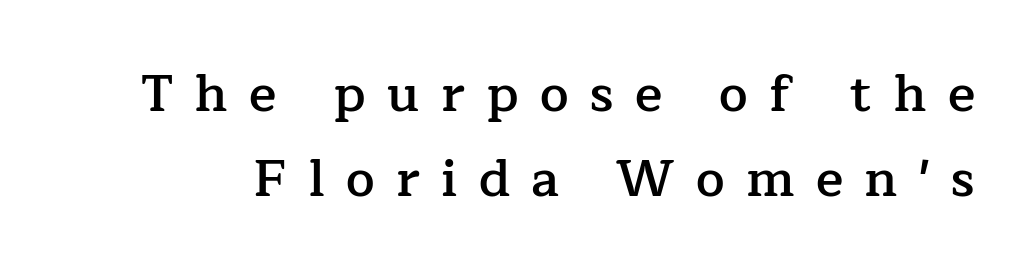
Vertically, the passage feels balanced, rows spaced as you'd expect. The gaps between neighbouring characters are conspicuously large. These lines were composed using upright roman letters. A typesetter would call this proportional, since set widths differ per character. Its strokes are somewhat broadened, the hallmark of semibold type. The characters display serif detailing at their extremities.
